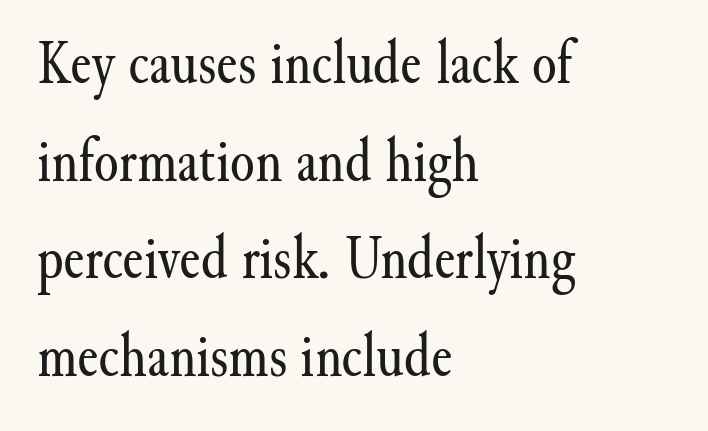
The image shows 63 px regular-weight serif type, upright; set left-aligned, normal line spacing (1.55x), normal letter spacing, not underlined; medium stroke contrast and a small x-height.
